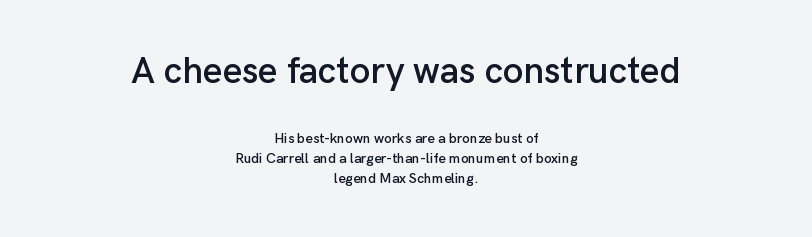
This block has exactly the height ordinary leading produces. This rendering leaves character spacing at its baseline value. The paragraph shown floats in the horizontal middle. Nope, not italic — everything's standing straight.
